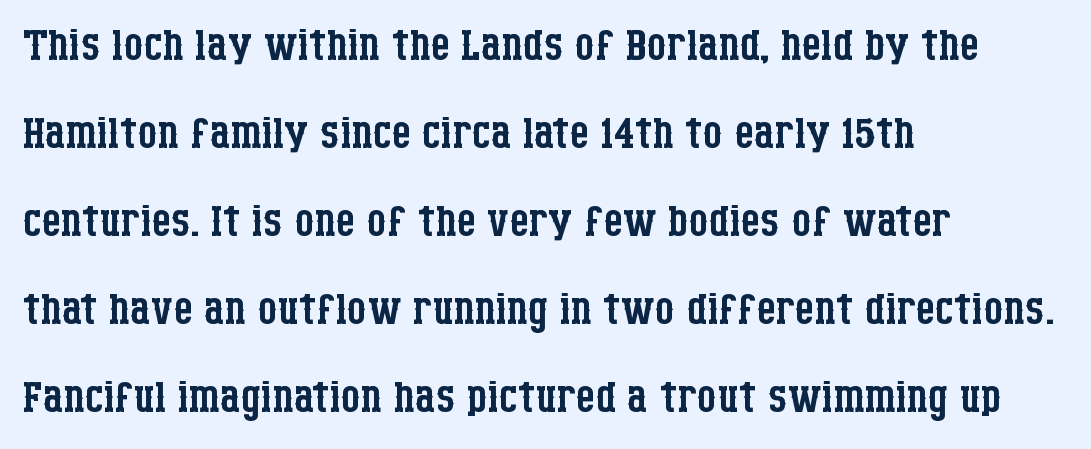
{"serif": "yes", "italic": "no", "bold": "no", "weight": "regular", "width": "condensed", "stroke_contrast": "low", "x_height": "large", "monospaced": "no", "underline": "no", "align": "left", "line_spacing": "normal", "line_spacing_ratio": 1.42, "letter_spacing": "normal", "letter_spacing_em": 0.0, "glyph_px": 62}
